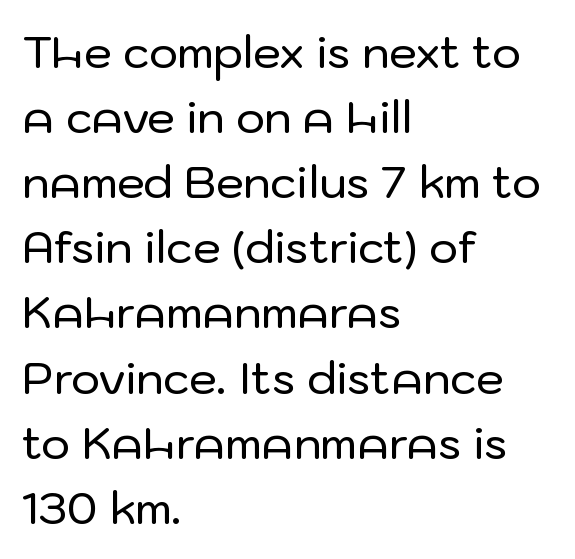
Q: Is the text italic (slanted)? A: No, it is upright.
Q: Is the typeface a serif or a sans-serif typeface? A: Sans-serif.
Q: Is the text underlined? A: No.
Q: How is the paragraph aligned? A: Left-aligned.
Q: Is the spacing between letters normal or unusually wide? A: Normal.
Q: Is the spacing between lines tight, normal or loose? A: Normal.
Q: Width (condensed, normal, or wide)? A: Normal.
Q: Stroke contrast? A: Low.
Q: x-height? A: Medium.
Q: Monospaced? A: No.
